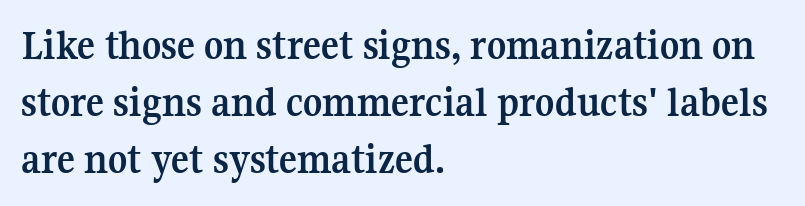
{"serif": "yes", "italic": "no", "bold": "yes", "weight": "semibold", "width": "normal", "stroke_contrast": "medium", "x_height": "medium", "monospaced": "no", "underline": "no", "align": "left", "line_spacing": "normal", "line_spacing_ratio": 1.36, "letter_spacing": "normal", "letter_spacing_em": 0.0, "glyph_px": 42}
